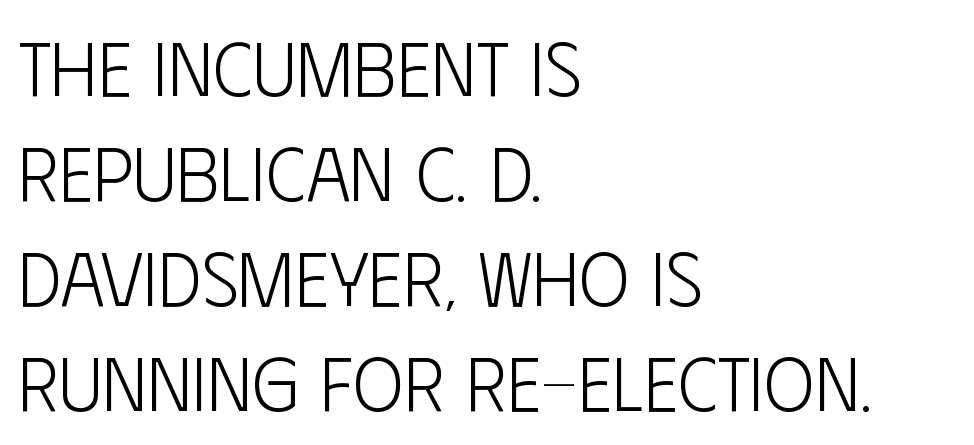
The image shows 76 px light, condensed sans-serif type, upright; set left-aligned, normal line spacing (1.38x), normal letter spacing, not underlined; low stroke contrast and a large x-height.
